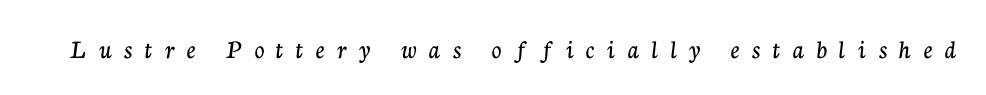
The image shows 27 px text type; set unusually wide letter spacing (+0.47 em), not underlined.
